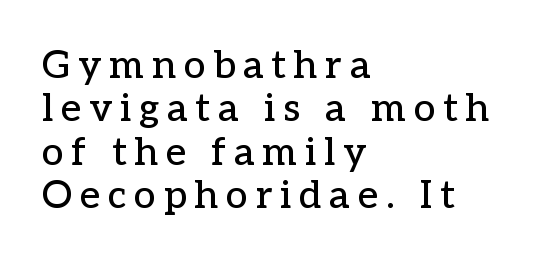
Q: Is the text italic (slanted)? A: No, it is upright.
Q: Is the typeface a serif or a sans-serif typeface? A: Serif.
Q: Is the text underlined? A: No.
Q: How is the paragraph aligned? A: Left-aligned.
Q: Is the spacing between letters normal or unusually wide? A: Unusually wide.
Q: Is the spacing between lines tight, normal or loose? A: Tight.
Q: Width (condensed, normal, or wide)? A: Normal.
Q: Stroke contrast? A: Low.
Q: x-height? A: Medium.
Q: Monospaced? A: No.
